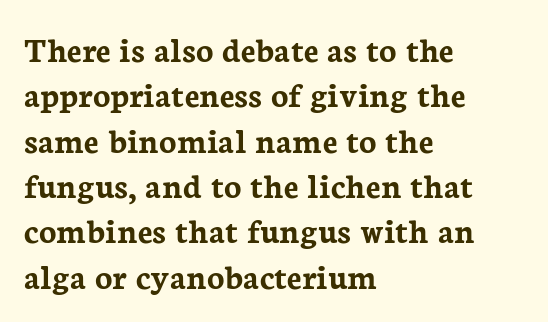
Q: Is the text bold? A: Yes.
Q: Is the text italic (slanted)? A: No, it is upright.
Q: Is the typeface a serif or a sans-serif typeface? A: Serif.
Q: Is the text underlined? A: No.
Q: How is the paragraph aligned? A: Left-aligned.
Q: Is the spacing between letters normal or unusually wide? A: Normal.
Q: Is the spacing between lines tight, normal or loose? A: Normal.
Q: Width (condensed, normal, or wide)? A: Normal.
Q: Stroke contrast? A: Low.
Q: x-height? A: Medium.
Q: Monospaced? A: No.
